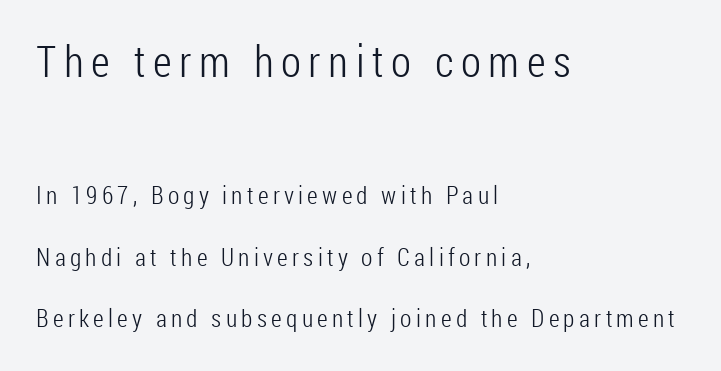
Q: Is the text bold? A: No.
Q: Is the text italic (slanted)? A: No, it is upright.
Q: Is the typeface a serif or a sans-serif typeface? A: Sans-serif.
Q: Is the text underlined? A: No.
Q: How is the paragraph aligned? A: Left-aligned.
Q: Is the spacing between lines tight, normal or loose? A: Loose.
Q: Which block of text is set in a larger size, the first (top) or the second (bottom)? A: The first (top) one.
Q: Width (condensed, normal, or wide)? A: Condensed.
Q: Stroke contrast? A: Low.
Q: x-height? A: Medium.
Q: Monospaced? A: No.
